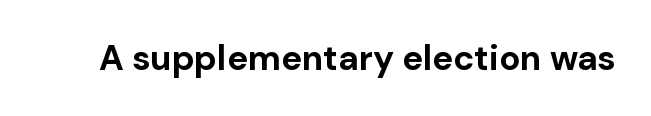
Tall strokes in this sample are plumb rather than angled. Varying glyph widths throughout — classic text-font behaviour. Default kerning and tracking; the words read as compact shapes. Its strokes are broad and dark, the hallmark of bold type. Quick note: underline off.
